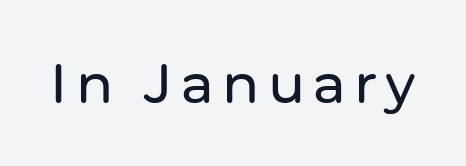
The image shows 55 px sans-serif type, upright; set not underlined; low stroke contrast and a medium x-height.
